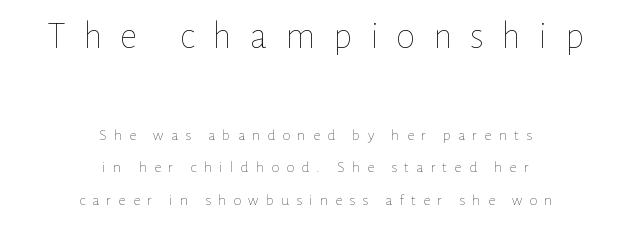
{"italic": "no", "bold": "no", "weight": "thin", "width": "normal", "stroke_contrast": "low", "x_height": "medium", "monospaced": "no", "underline": "no", "align": "center", "line_spacing": "loose", "line_spacing_ratio": 2.04, "letter_spacing": "wide", "letter_spacing_em": 0.45, "larger_block": "first", "size_ratio": 2.44, "glyph_px": 39}
